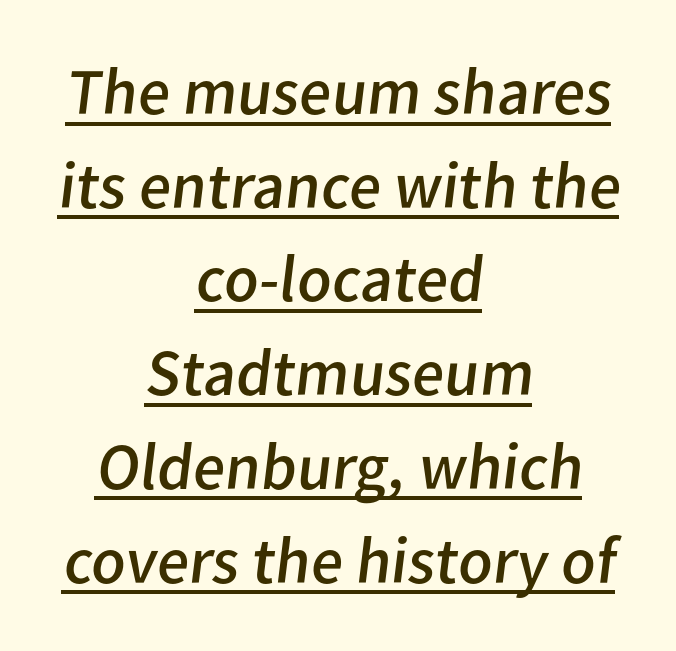
The rendering uses natural spacing where letterforms have individual widths. The font sits on the lighter half of the weight spectrum, regular included. The letters carry no serifs — their stems end cleanly without finishing strokes. The letters sit at their default tracking, neither squeezed nor spread. Horizontal bands of white between lines are of average thickness.
